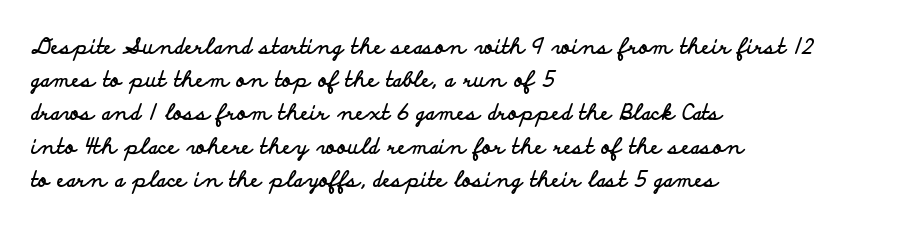
The font is running at its bold setting. Letters rest on an invisible, unmarked baseline. Students, note that the glyphs here touch the page at normal intervals. The rendering anchors every line to the left-hand side.
